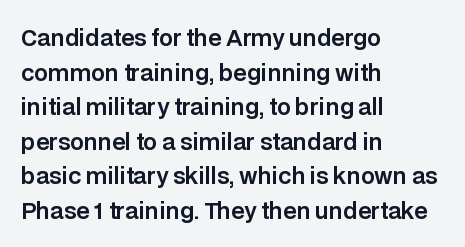
The setting favours the left margin, as ordinary paragraphs usually do. The letters stand straight up with perfectly vertical stems. Baseline-to-baseline distance is the conventional proportion of letter height. Beneath every word, the page is bare. Is the letter spacing exaggerated? No — it looks like the ordinary default.
